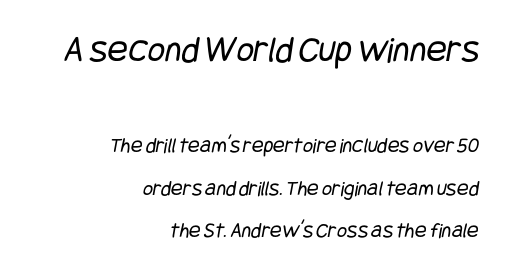
The image shows 38 px regular-weight, condensed sans-serif type; set right-aligned, loose line spacing (1.94x), normal letter spacing, not underlined; the first (top) block is 1.73x larger; low stroke contrast and a large x-height.
